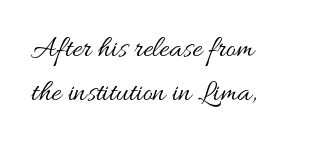
The image shows 30 px regular-weight, wide type; set left-aligned, normal line spacing (1.47x), normal letter spacing, not underlined; medium stroke contrast and a small x-height.
